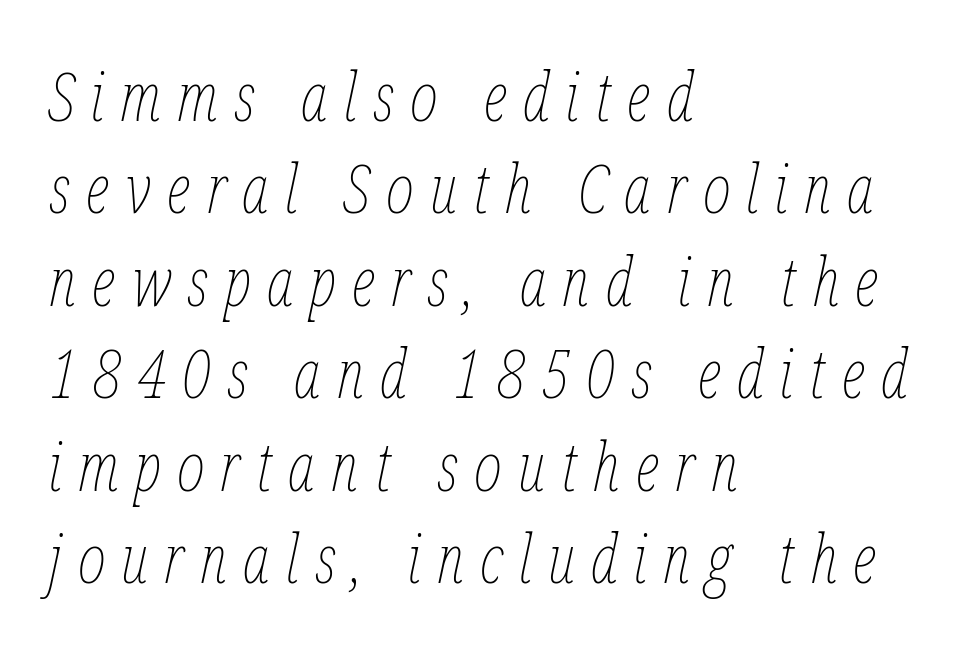
{"italic": "yes", "lean": "right", "slant_degrees": 12, "bold": "no", "weight": "thin", "width": "condensed", "stroke_contrast": "low", "x_height": "medium", "monospaced": "no", "underline": "no", "align": "left", "line_spacing": "normal", "line_spacing_ratio": 1.38, "letter_spacing": "wide", "letter_spacing_em": 0.24, "glyph_px": 67}
